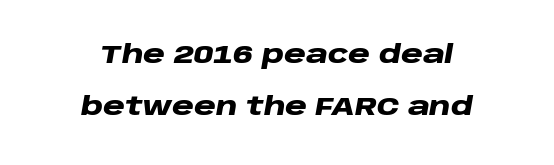
Check the space under the baseline: it is left empty. The vertical gap from one line to the next is large. The face used here has a pronounced slope to its letters. On the weight axis this lands at bold, roughly 700.
